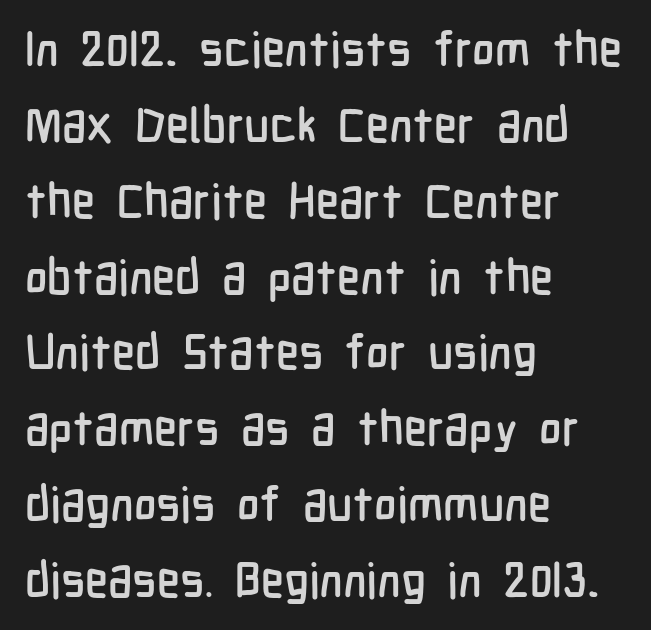
Check under the words: just untouched page. Letterform terminals end flat and unadorned throughout the passage. Tracking here is standard; glyphs follow each other at the usual distance. Characters remain perfectly vertical along every line. Line beginnings align vertically; line endings do not. Vertical spacing — default.
